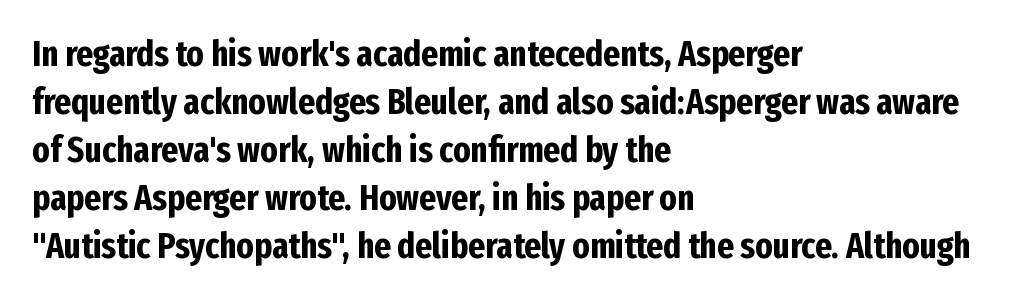
Q: Is the text bold? A: Yes.
Q: Is the text italic (slanted)? A: No, it is upright.
Q: Is the typeface a serif or a sans-serif typeface? A: Sans-serif.
Q: Is the text underlined? A: No.
Q: How is the paragraph aligned? A: Left-aligned.
Q: Is the spacing between letters normal or unusually wide? A: Normal.
Q: Is the spacing between lines tight, normal or loose? A: Normal.
Q: Width (condensed, normal, or wide)? A: Condensed.
Q: Stroke contrast? A: Low.
Q: x-height? A: Medium.
Q: Monospaced? A: No.
